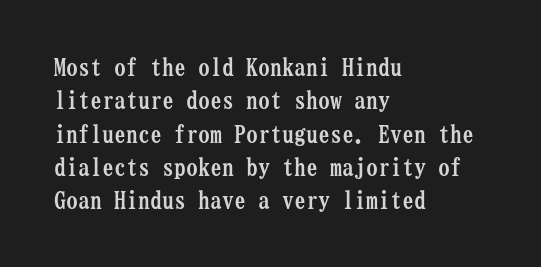
Q: Is the text bold? A: Yes.
Q: Is the text italic (slanted)? A: No, it is upright.
Q: Is the text underlined? A: No.
Q: How is the paragraph aligned? A: Left-aligned.
Q: Is the spacing between letters normal or unusually wide? A: Normal.
Q: Is the spacing between lines tight, normal or loose? A: Normal.
